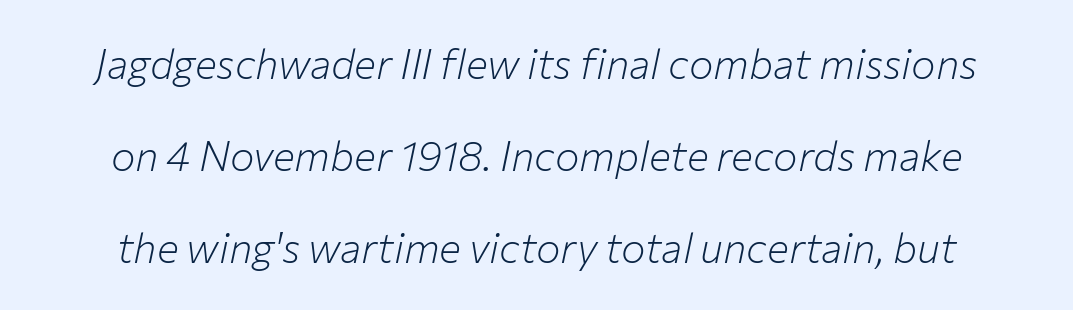
The image shows 41 px light type, italic (leaning right); set loose line spacing (2.25x), normal letter spacing, not underlined; low stroke contrast and a medium x-height.
